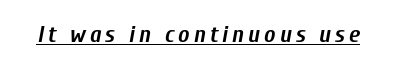
Students, observe the line beneath the letters — that is underlining. It's the slanting kind of type. You'd pick this weight for a headline — it's a proper bold.
